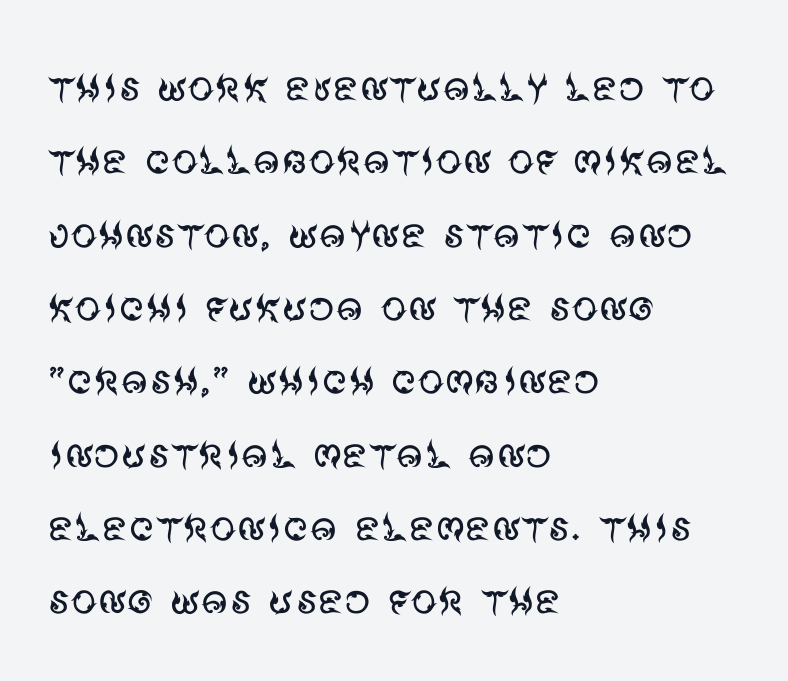
The font sits on the lighter half of the weight spectrum, regular included. Quick note: not italic, upright. No feet cap the strokes, marking this as sans-serif type. Compared with typical paragraphs, the rows here are spaced about the same. The rendering uses natural spacing where letterforms have individual widths. No extra tracking has been applied to these lines.
